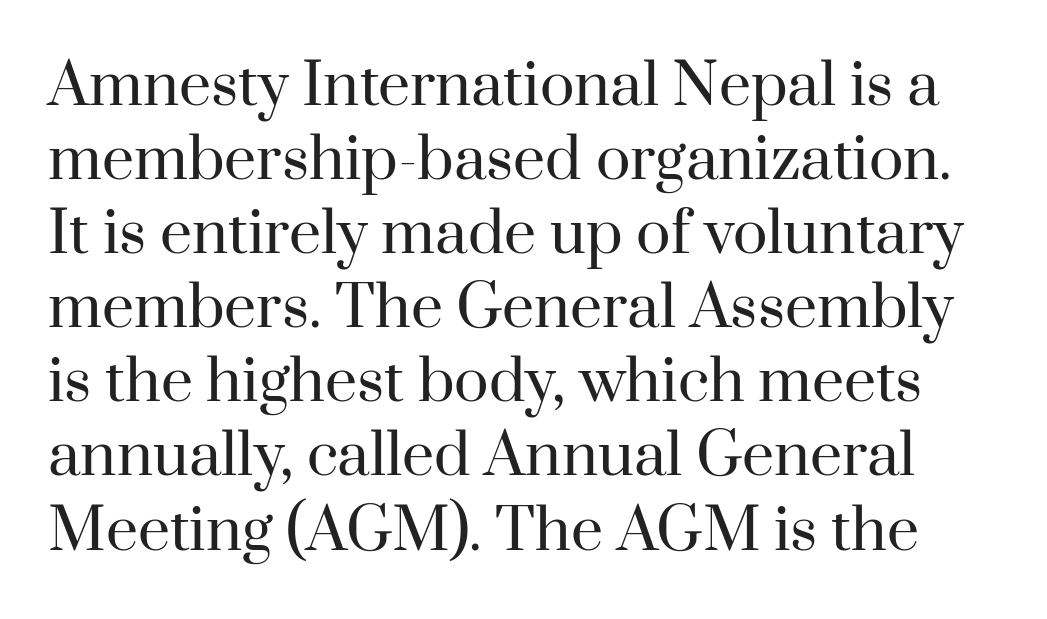
Q: Is the text bold? A: No.
Q: Is the text italic (slanted)? A: No, it is upright.
Q: Is the typeface a serif or a sans-serif typeface? A: Serif.
Q: Is the text underlined? A: No.
Q: Is the spacing between letters normal or unusually wide? A: Normal.
Q: Is the spacing between lines tight, normal or loose? A: Normal.
Q: Width (condensed, normal, or wide)? A: Normal.
Q: Stroke contrast? A: High.
Q: x-height? A: Small.
Q: Monospaced? A: No.
